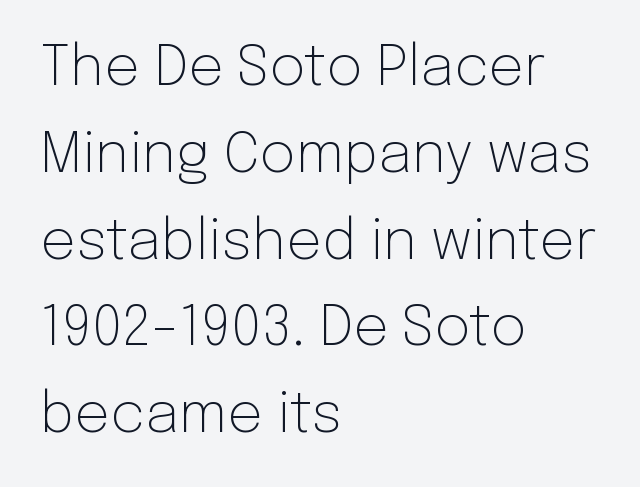
The image shows 56 px light sans-serif type, upright; set left-aligned, normal line spacing (1.55x), normal letter spacing, not underlined; low stroke contrast and a medium x-height.
